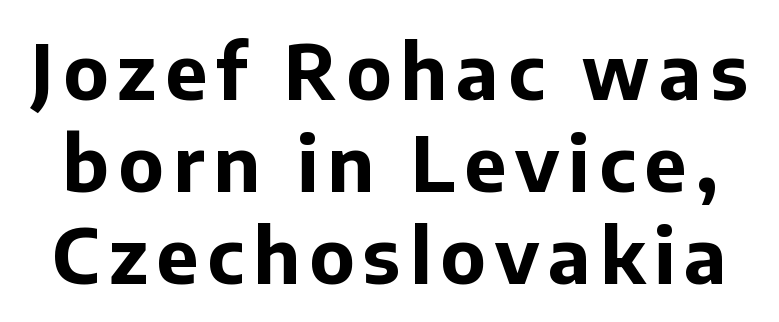
Here the designer chose a conventional face with non-uniform glyph widths. Is the type bold? Yes — the strokes are clearly thick and heavy. The font family rendered here belongs to the sans-serif group. The string is rendered with underlining switched off. A typesetter would mark this as roman, not italic.
